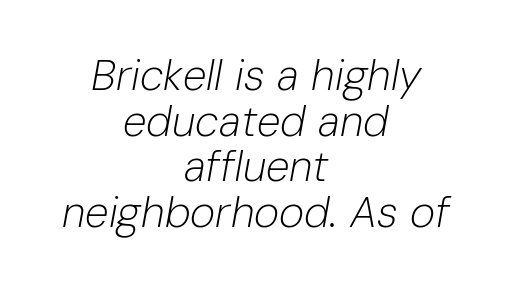
{"italic": "yes", "lean": "right", "slant_degrees": 10, "bold": "no", "weight": "light", "width": "normal", "stroke_contrast": "low", "x_height": "medium", "monospaced": "no", "underline": "no", "align": "center", "line_spacing": "tight", "line_spacing_ratio": 1.06, "letter_spacing": "normal", "letter_spacing_em": 0.0, "glyph_px": 43}
